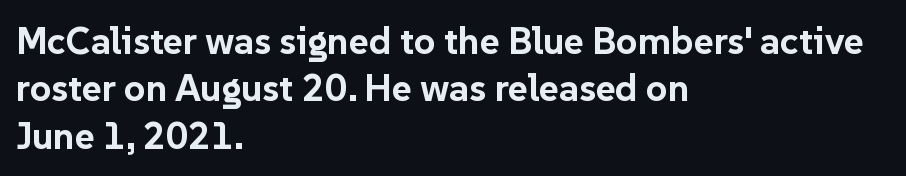
Q: Is the text bold? A: Yes.
Q: Is the text italic (slanted)? A: No, it is upright.
Q: Is the typeface a serif or a sans-serif typeface? A: Sans-serif.
Q: Is the text underlined? A: No.
Q: How is the paragraph aligned? A: Left-aligned.
Q: Is the spacing between letters normal or unusually wide? A: Normal.
Q: Is the spacing between lines tight, normal or loose? A: Normal.
Q: Width (condensed, normal, or wide)? A: Normal.
Q: Stroke contrast? A: Low.
Q: x-height? A: Medium.
Q: Monospaced? A: No.
